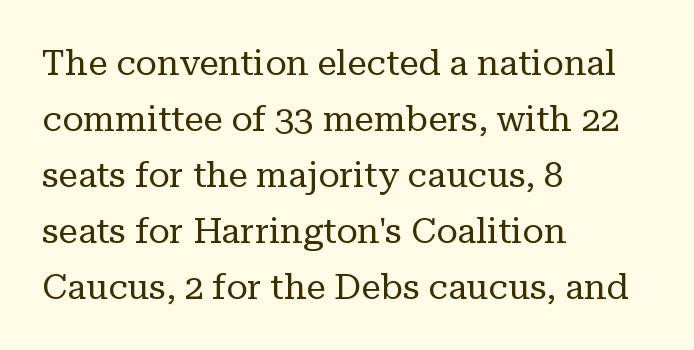
{"serif": "yes", "italic": "no", "bold": "no", "weight": "regular", "width": "normal", "stroke_contrast": "low", "x_height": "medium", "monospaced": "no", "underline": "no", "align": "left", "line_spacing": "normal", "line_spacing_ratio": 1.6, "letter_spacing": "normal", "letter_spacing_em": 0.0, "glyph_px": 35}
